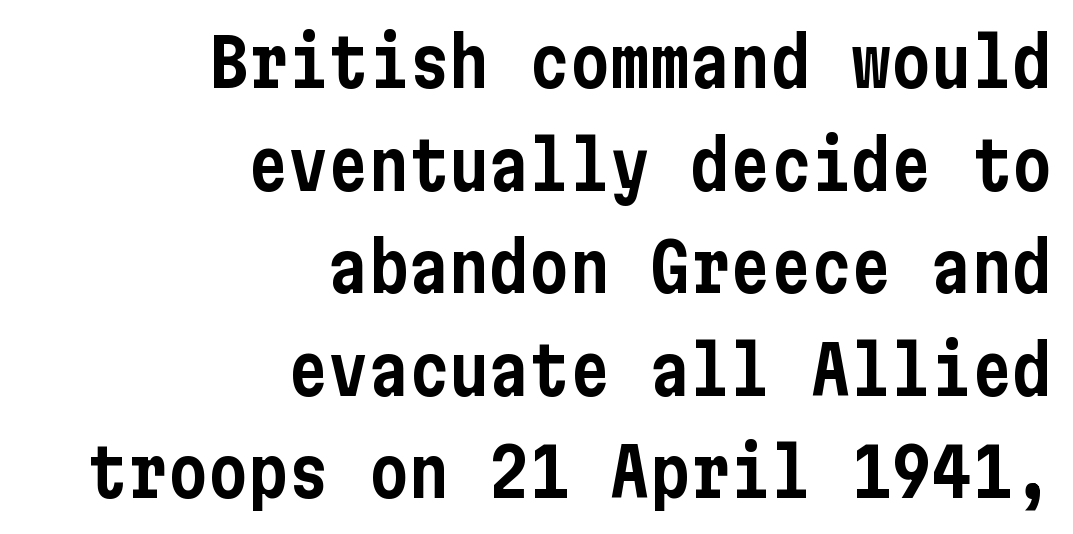
Horizontally, the lines are justified to the trailing edge only. Glyph-to-glyph distance matches everyday printed text. Students, observe: this is what conventionally led text looks like. Every character sits straight up, as roman type does.
